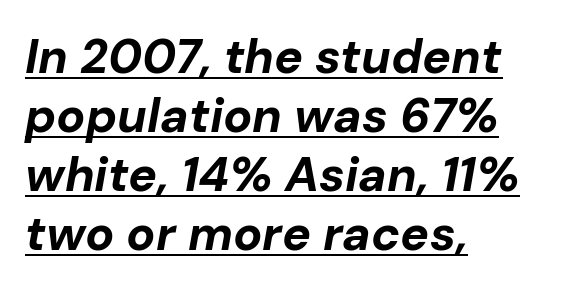
If you drew a line through each stem, it would be angled. Caption: lettering with a line underneath. Teacher's note: observe the even left margin — that is flush-left alignment. Observe the ordinary spacing: letters are neighbours, not strangers.
